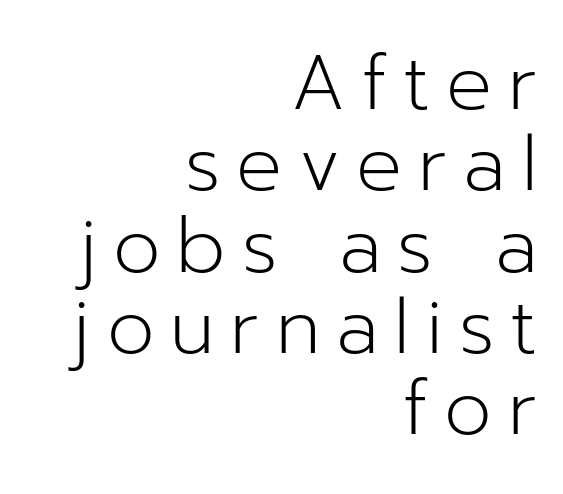
Q: Is the text bold? A: No.
Q: Is the text italic (slanted)? A: No, it is upright.
Q: Is the typeface a serif or a sans-serif typeface? A: Sans-serif.
Q: Is the text underlined? A: No.
Q: How is the paragraph aligned? A: Right-aligned.
Q: Is the spacing between letters normal or unusually wide? A: Unusually wide.
Q: Is the spacing between lines tight, normal or loose? A: Tight.
Q: Width (condensed, normal, or wide)? A: Normal.
Q: Stroke contrast? A: Low.
Q: x-height? A: Medium.
Q: Monospaced? A: No.
